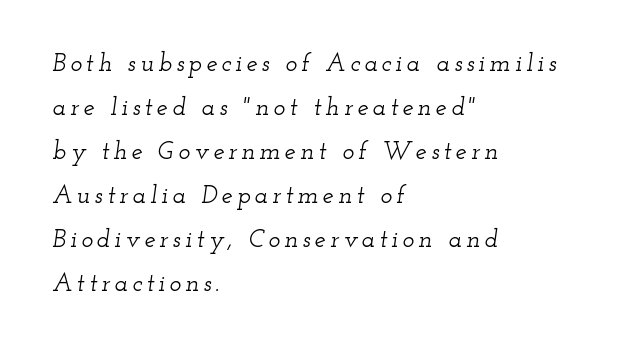
{"italic": "yes", "lean": "right", "slant_degrees": 12, "underline": "no", "align": "left", "line_spacing_ratio": 1.76, "glyph_px": 25}
